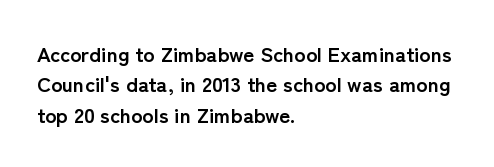
The image shows 21 px bold type, upright; set left-aligned, normal line spacing (1.45x), normal letter spacing, not underlined.
